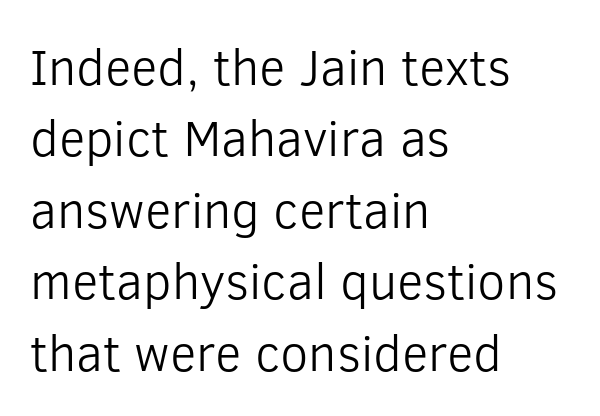
Q: Is the text bold? A: No.
Q: Is the text italic (slanted)? A: No, it is upright.
Q: Is the typeface a serif or a sans-serif typeface? A: Sans-serif.
Q: Is the text underlined? A: No.
Q: How is the paragraph aligned? A: Left-aligned.
Q: Is the spacing between letters normal or unusually wide? A: Normal.
Q: Is the spacing between lines tight, normal or loose? A: Normal.
Q: Width (condensed, normal, or wide)? A: Normal.
Q: Stroke contrast? A: Low.
Q: x-height? A: Medium.
Q: Monospaced? A: No.
